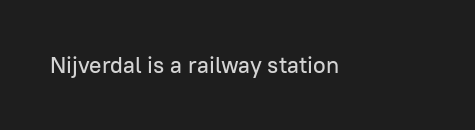
{"italic": "no", "underline": "no", "letter_spacing": "normal", "letter_spacing_em": 0.0, "glyph_px": 23}
